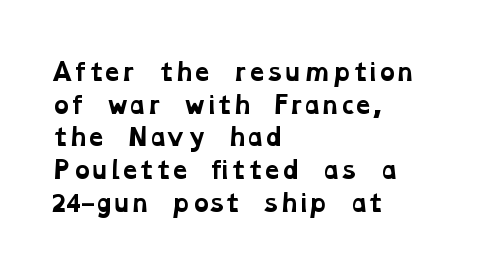
{"bold": "yes", "underline": "no", "align": "left", "line_spacing": "normal", "line_spacing_ratio": 1.42, "letter_spacing": "normal", "letter_spacing_em": 0.0, "glyph_px": 23}
